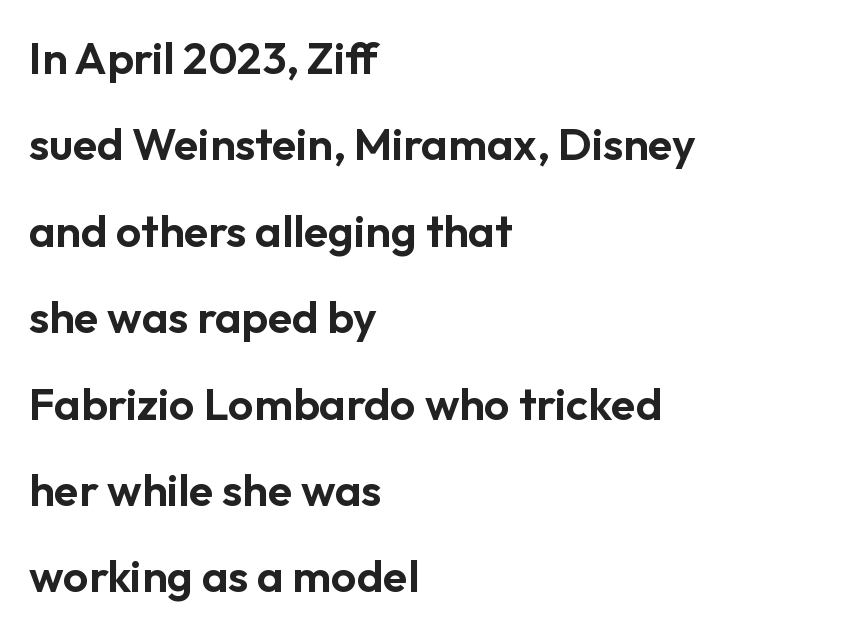
The image shows 45 px sans-serif type, upright; set left-aligned, loose line spacing (1.92x), normal letter spacing, not underlined; low stroke contrast and a medium x-height.
